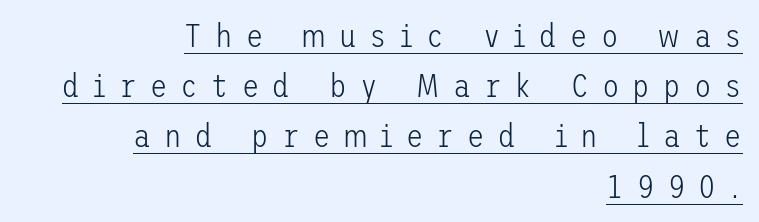
The image shows 32 px light sans-serif type, upright; set right-aligned, normal line spacing (1.57x), unusually wide letter spacing (+0.41 em), underlined; low stroke contrast and a medium x-height.
